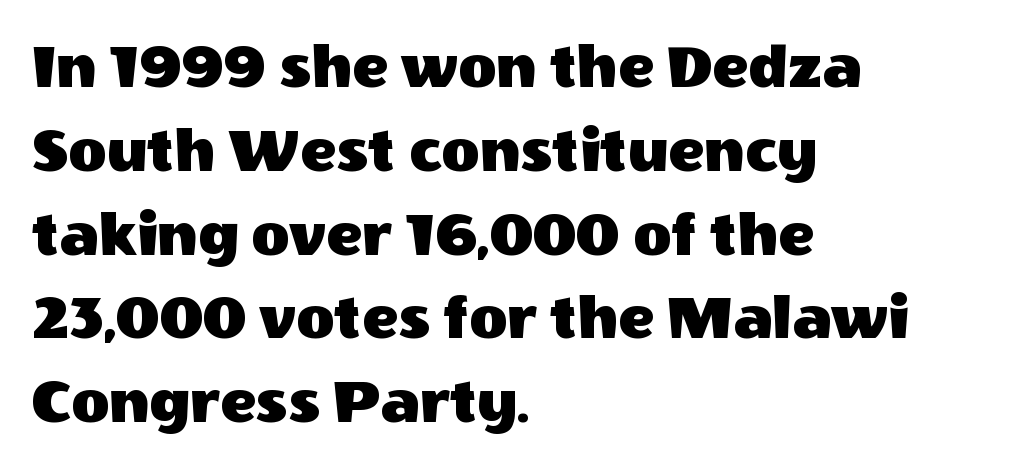
Letters rest on an invisible, unmarked baseline. Here the designer chose a conventional face with non-uniform glyph widths. Students, note that the glyphs here touch the page at normal intervals. The typeface chosen for these lines omits serifs.
